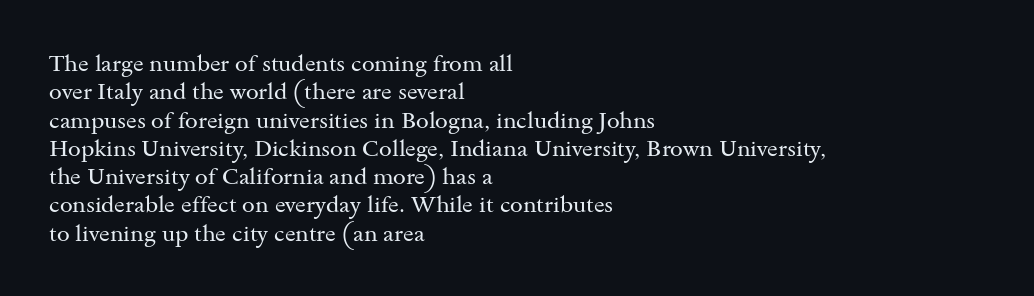
The image shows 23 px text type, upright; set left-aligned, line spacing 1.23x, normal letter spacing, not underlined.
